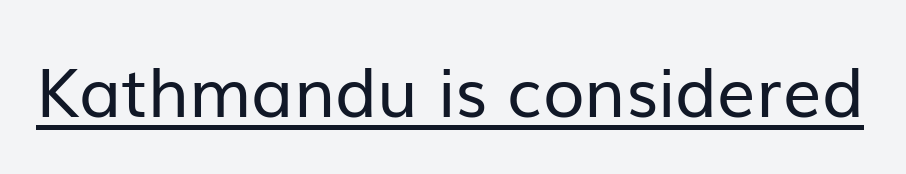
{"serif": "no", "italic": "no", "bold": "no", "weight": "regular", "width": "normal", "stroke_contrast": "low", "x_height": "medium", "monospaced": "no", "underline": "yes", "letter_spacing": "normal", "letter_spacing_em": 0.0, "glyph_px": 68}
